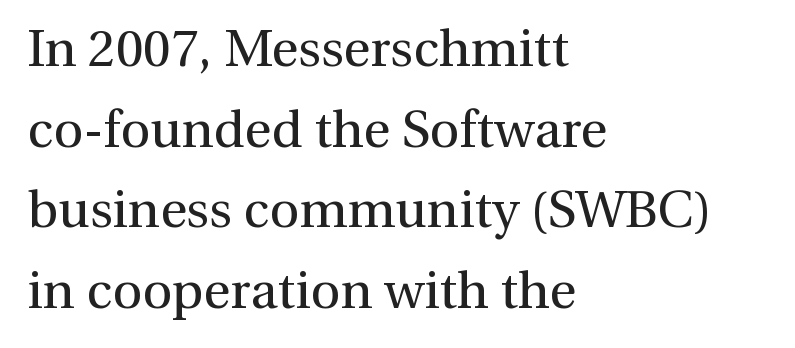
Q: Is the text bold? A: No.
Q: Is the text italic (slanted)? A: No, it is upright.
Q: Is the typeface a serif or a sans-serif typeface? A: Serif.
Q: Is the text underlined? A: No.
Q: How is the paragraph aligned? A: Left-aligned.
Q: Is the spacing between letters normal or unusually wide? A: Normal.
Q: Is the spacing between lines tight, normal or loose? A: Normal.
Q: Width (condensed, normal, or wide)? A: Normal.
Q: Stroke contrast? A: Medium.
Q: x-height? A: Medium.
Q: Monospaced? A: No.
